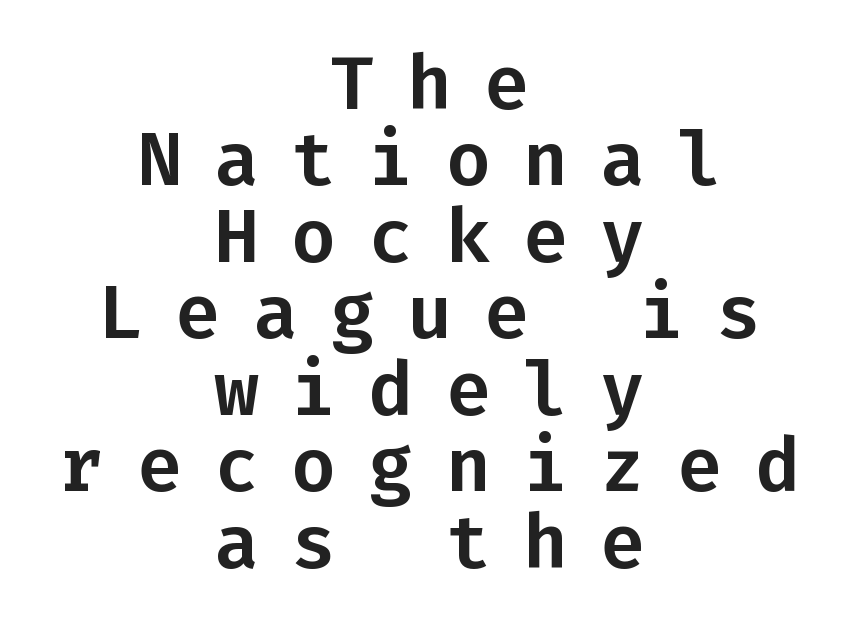
Q: Is the text italic (slanted)? A: No, it is upright.
Q: Is the typeface a serif or a sans-serif typeface? A: Sans-serif.
Q: Is the text underlined? A: No.
Q: How is the paragraph aligned? A: Centered.
Q: Is the spacing between letters normal or unusually wide? A: Unusually wide.
Q: Is the spacing between lines tight, normal or loose? A: Tight.
Q: Width (condensed, normal, or wide)? A: Normal.
Q: Stroke contrast? A: Low.
Q: x-height? A: Medium.
Q: Monospaced? A: Yes.
